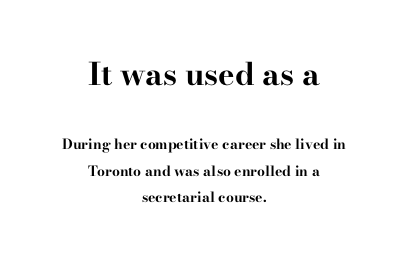
Q: Is the text bold? A: Yes.
Q: Is the text italic (slanted)? A: No, it is upright.
Q: Is the typeface a serif or a sans-serif typeface? A: Serif.
Q: Is the text underlined? A: No.
Q: How is the paragraph aligned? A: Centered.
Q: Is the spacing between letters normal or unusually wide? A: Normal.
Q: Which block of text is set in a larger size, the first (top) or the second (bottom)? A: The first (top) one.
Q: Width (condensed, normal, or wide)? A: Wide.
Q: Stroke contrast? A: High.
Q: x-height? A: Small.
Q: Monospaced? A: No.
